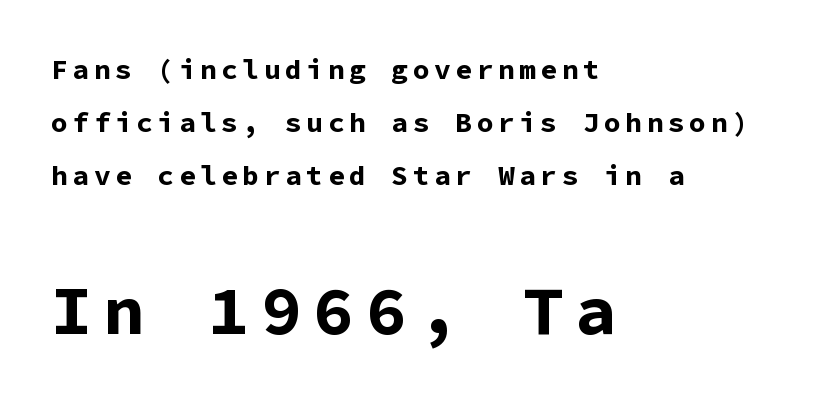
{"serif": "no", "italic": "no", "bold": "yes", "weight": "bold", "width": "normal", "stroke_contrast": "low", "x_height": "medium", "monospaced": "yes", "underline": "no", "align": "left", "line_spacing": "loose", "line_spacing_ratio": 1.9, "larger_block": "second", "size_ratio": 2.46, "glyph_px": 69}
